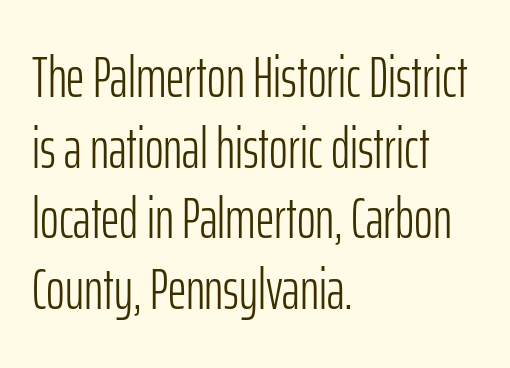
Q: Is the text bold? A: No.
Q: Is the text italic (slanted)? A: No, it is upright.
Q: Is the typeface a serif or a sans-serif typeface? A: Sans-serif.
Q: Is the text underlined? A: No.
Q: How is the paragraph aligned? A: Left-aligned.
Q: Is the spacing between letters normal or unusually wide? A: Normal.
Q: Width (condensed, normal, or wide)? A: Condensed.
Q: Stroke contrast? A: Low.
Q: x-height? A: Medium.
Q: Monospaced? A: No.
